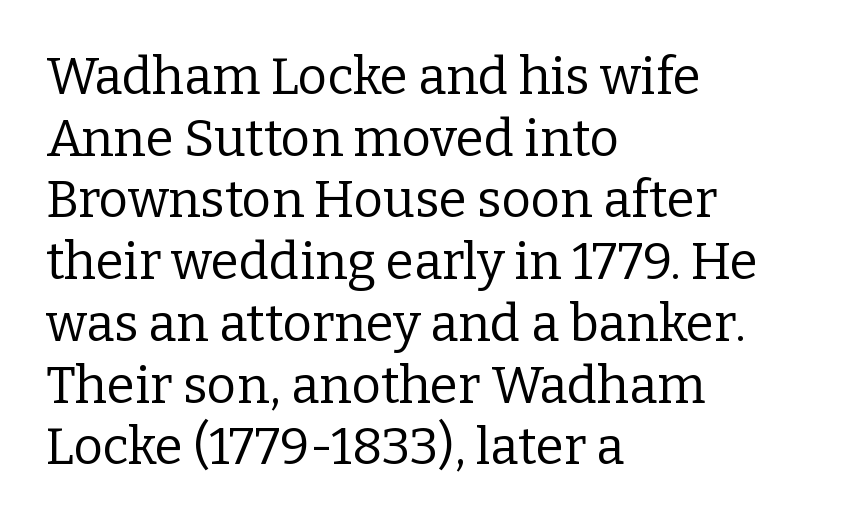
The glyphs are unaccompanied by any horizontal stroke below them. To sum up the face: it has serifs. This sample has the flowing, uneven cadence of proportional lettering. All the whitespace from short lines collects on the right.
